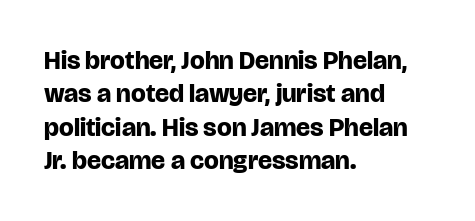
The image shows 26 px bold type, upright; set left-aligned, normal line spacing (1.28x), normal letter spacing, not underlined.
